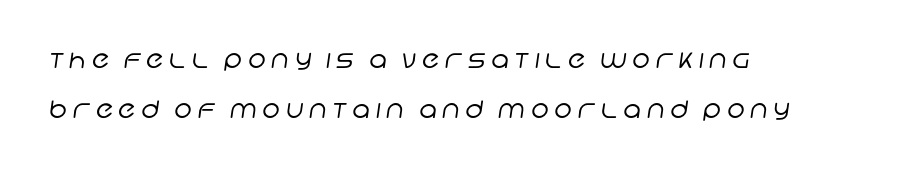
{"bold": "no", "underline": "no", "align": "left", "line_spacing": "loose", "line_spacing_ratio": 2.08, "letter_spacing": "wide", "letter_spacing_em": 0.24, "glyph_px": 24}
